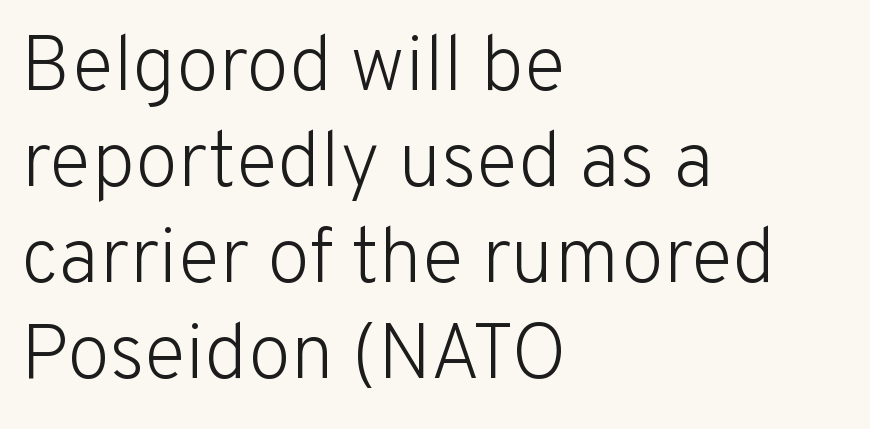
The image shows 78 px light sans-serif type, upright; set left-aligned, line spacing 1.23x, normal letter spacing, not underlined; low stroke contrast and a medium x-height.
